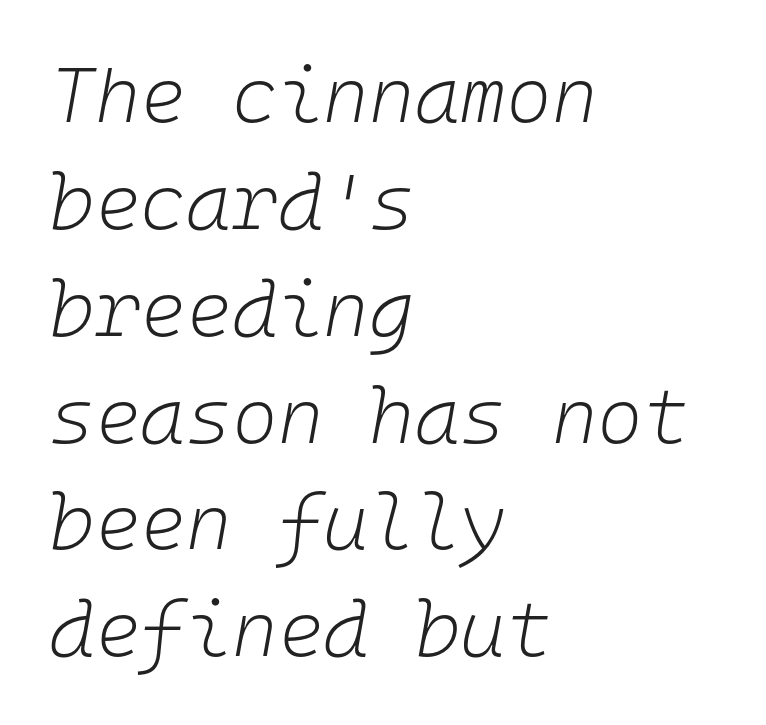
Q: Is the text bold? A: No.
Q: Is the text italic (slanted)? A: Yes, it leans right by about 10 degrees.
Q: Is the text underlined? A: No.
Q: How is the paragraph aligned? A: Left-aligned.
Q: Is the spacing between letters normal or unusually wide? A: Normal.
Q: Is the spacing between lines tight, normal or loose? A: Normal.
Q: Width (condensed, normal, or wide)? A: Normal.
Q: Stroke contrast? A: Low.
Q: x-height? A: Medium.
Q: Monospaced? A: Yes.
